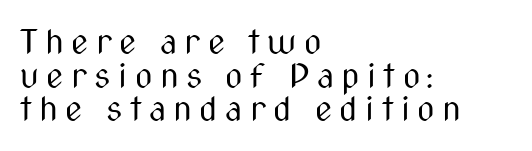
The image shows 34 px regular-weight, condensed sans-serif type, upright; set left-aligned, tight line spacing (0.99x), unusually wide letter spacing (+0.22 em), not underlined; medium stroke contrast and a medium x-height.
